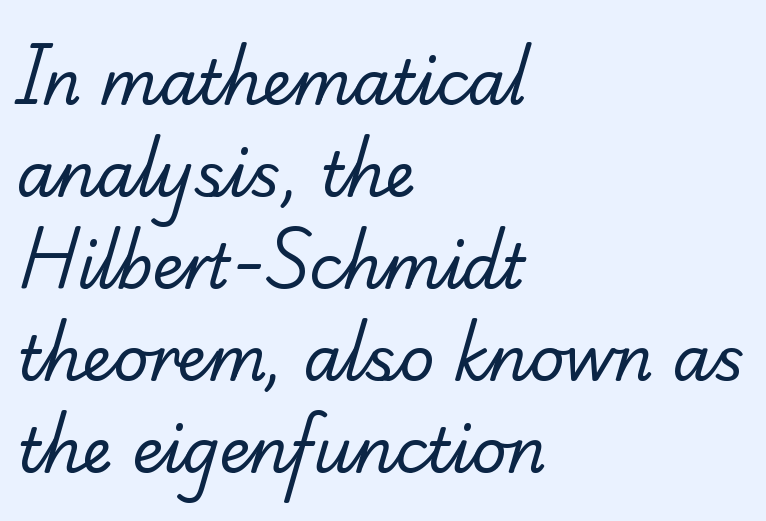
{"serif": "yes", "bold": "no", "weight": "regular", "width": "normal", "stroke_contrast": "low", "x_height": "small", "monospaced": "no", "underline": "no", "align": "left", "line_spacing": "normal", "line_spacing_ratio": 1.51, "letter_spacing": "normal", "letter_spacing_em": 0.0, "glyph_px": 61}
